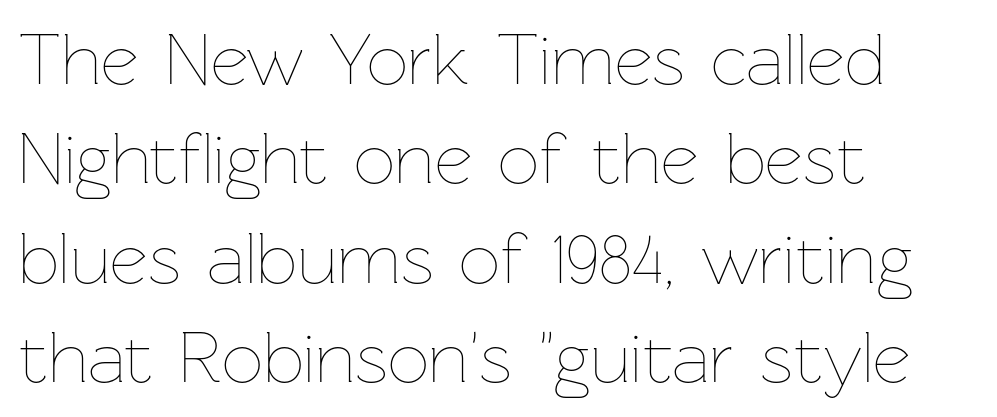
{"italic": "no", "bold": "no", "weight": "thin", "width": "normal", "stroke_contrast": "low", "x_height": "medium", "monospaced": "no", "underline": "no", "align": "left", "line_spacing": "normal", "line_spacing_ratio": 1.36, "letter_spacing": "normal", "letter_spacing_em": 0.0, "glyph_px": 73}
